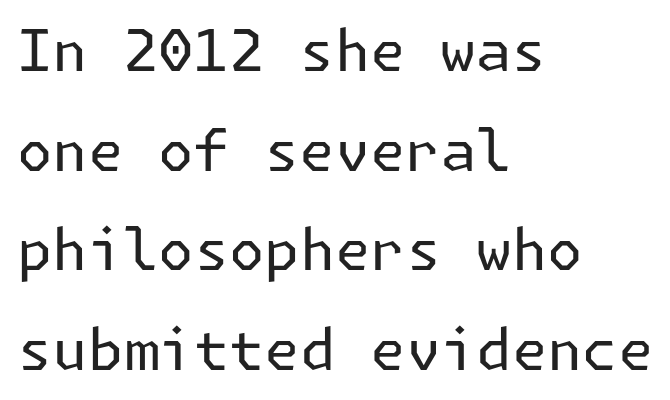
The image shows 57 px regular-weight sans-serif type, upright; set left-aligned, line spacing 1.75x, normal letter spacing, not underlined; low stroke contrast and a medium x-height.
